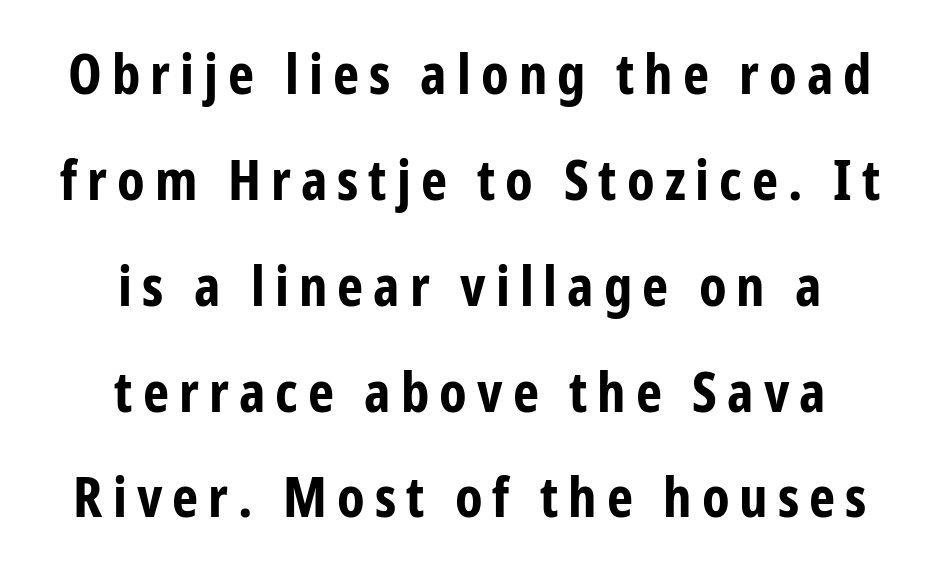
{"serif": "no", "italic": "no", "bold": "yes", "weight": "bold", "width": "condensed", "stroke_contrast": "low", "x_height": "medium", "monospaced": "no", "underline": "no", "align": "center", "line_spacing_ratio": 1.89, "glyph_px": 56}
